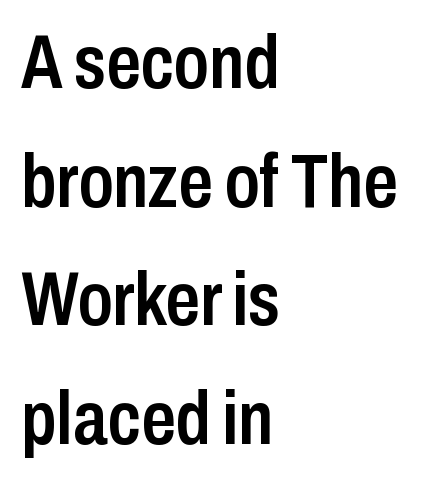
Descenders hang freely into open space. Line spacing here is normal. Casual observation: everything's shoved over to the left. The font's upright variant was chosen for this text. The rendering keeps characters at their native spacing. A typesetter would call this proportional, since set widths differ per character.
